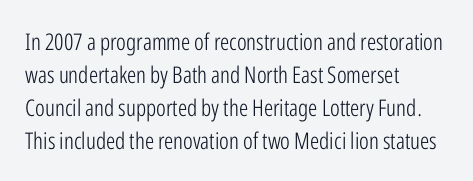
{"italic": "no", "bold": "no", "underline": "no", "align": "left", "line_spacing": "normal", "line_spacing_ratio": 1.43, "letter_spacing": "normal", "letter_spacing_em": 0.0, "glyph_px": 23}
